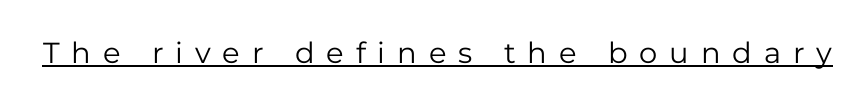
{"serif": "no", "italic": "no", "bold": "no", "weight": "regular", "width": "normal", "stroke_contrast": "low", "x_height": "medium", "monospaced": "no", "underline": "yes", "letter_spacing": "wide", "letter_spacing_em": 0.41, "glyph_px": 29}
